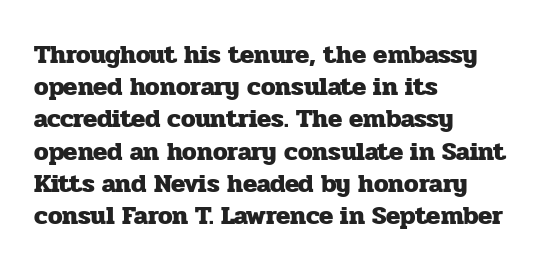
{"italic": "no", "bold": "yes", "underline": "no", "align": "left", "line_spacing_ratio": 1.24, "letter_spacing": "normal", "letter_spacing_em": 0.0, "glyph_px": 26}
